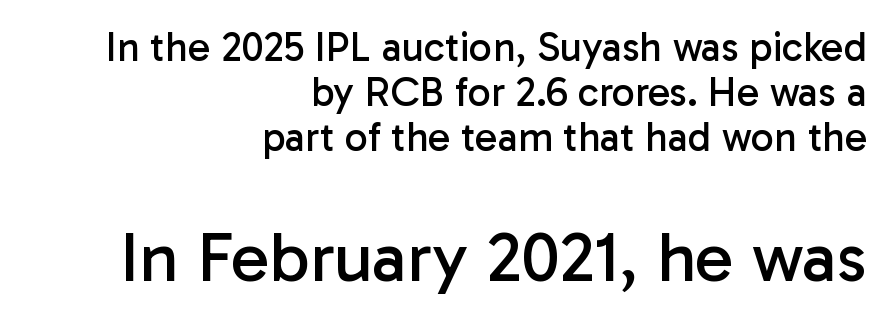
{"serif": "no", "italic": "no", "bold": "no", "weight": "regular", "width": "normal", "stroke_contrast": "low", "x_height": "medium", "monospaced": "no", "underline": "no", "align": "right", "line_spacing": "tight", "line_spacing_ratio": 1.1, "letter_spacing": "normal", "letter_spacing_em": 0.0, "larger_block": "second", "size_ratio": 1.73, "glyph_px": 71}
